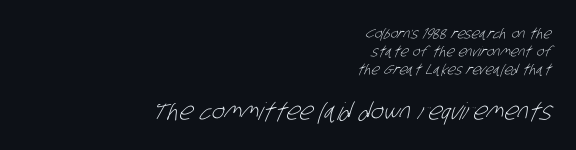
Whoever set this made the second block the dominant, larger element. Where is the straight margin? On the right. Counters stay open thanks to moderate or lighter strokes. A bare baseline throughout the passage. The lines sit at an ordinary, default distance from one another.
